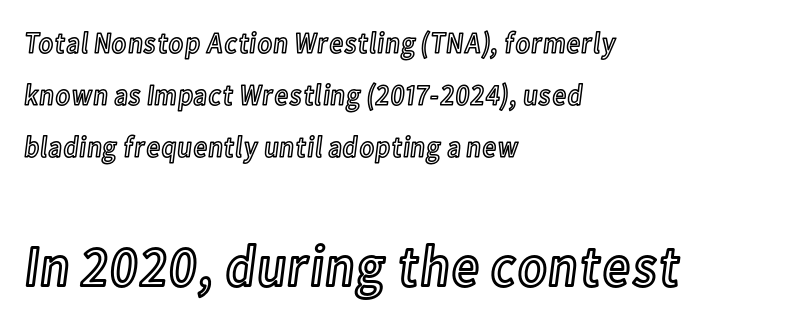
The image shows 59 px condensed type; set left-aligned, line spacing 1.74x, normal letter spacing, not underlined; the second (bottom) block is 1.97x larger; a medium x-height.
